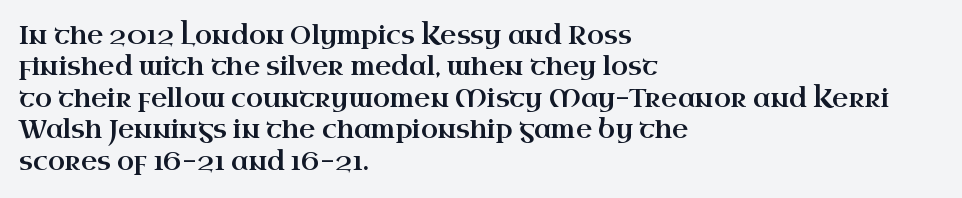
The image shows 25 px text type, upright; set left-aligned, normal line spacing (1.26x), normal letter spacing, not underlined.
